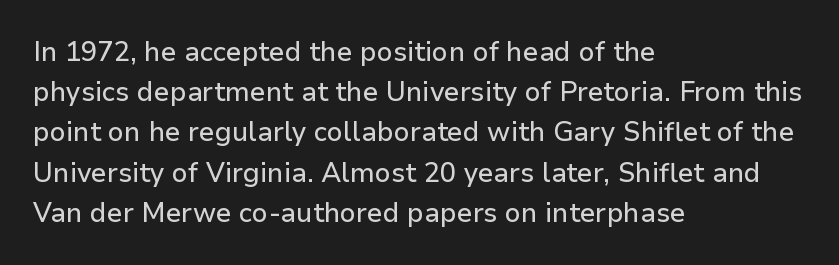
{"italic": "no", "underline": "no", "align": "left", "line_spacing": "normal", "line_spacing_ratio": 1.49, "letter_spacing": "normal", "letter_spacing_em": 0.0, "glyph_px": 27}
